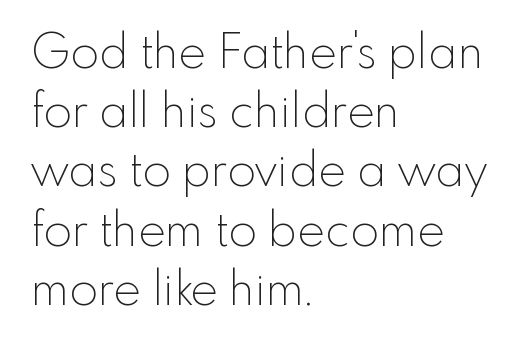
The image shows 47 px thin sans-serif type, upright; set left-aligned, normal line spacing (1.26x), normal letter spacing, not underlined; a small x-height.
